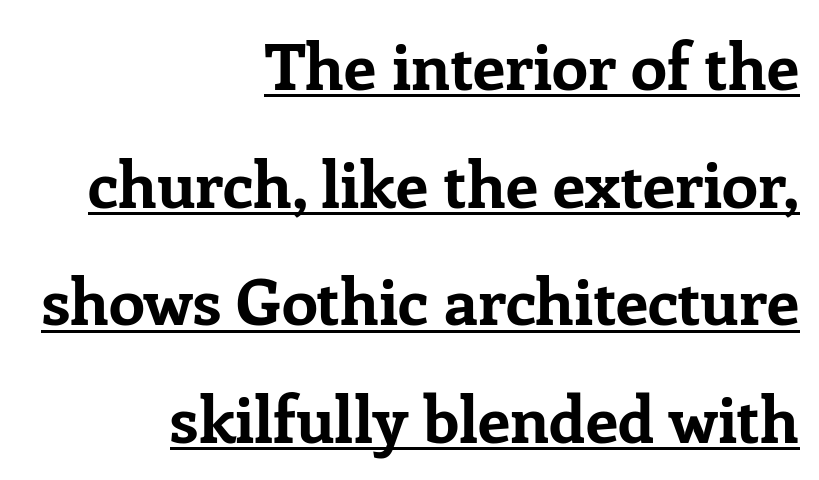
{"serif": "yes", "italic": "no", "bold": "yes", "weight": "bold", "width": "normal", "stroke_contrast": "low", "x_height": "medium", "monospaced": "no", "underline": "yes", "align": "right", "line_spacing_ratio": 1.81, "letter_spacing": "normal", "letter_spacing_em": 0.0, "glyph_px": 65}
